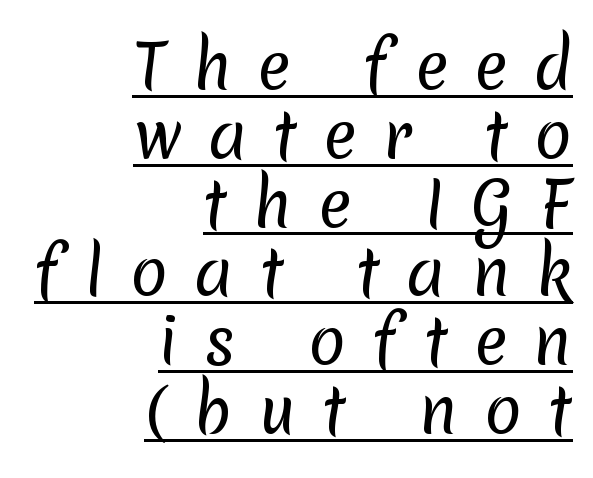
Look at the tracking — it's clearly loosened, letters drifting apart. All the whitespace from short lines collects on the left. The line-height multiplier appears low, near solid setting. This sample has the flowing, uneven cadence of proportional lettering. Vertical stems look standard width or narrower in stroke. Students, observe the line beneath the letters — that is underlining.
